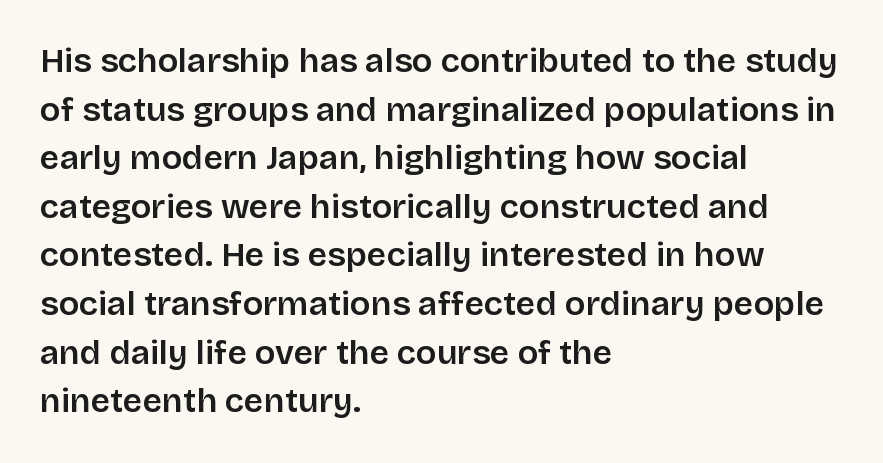
A sans-serif font was chosen for this passage. Normally led — the rows are evenly, conventionally spaced. Anything drawn beneath the words? Only blank space. The text block is weighted toward the left margin, trailing off unevenly rightward.
